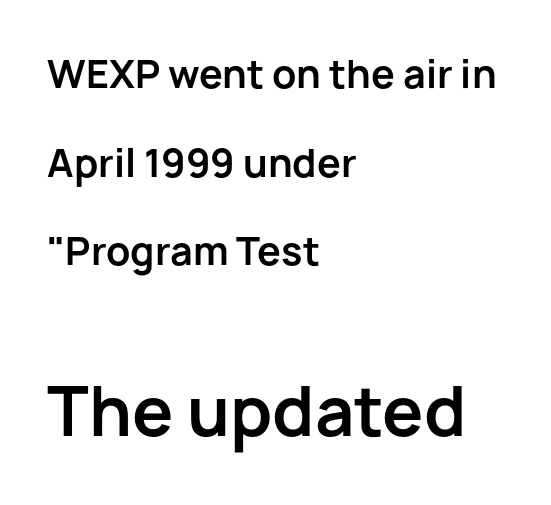
{"serif": "no", "italic": "no", "bold": "yes", "weight": "bold", "width": "normal", "stroke_contrast": "low", "x_height": "medium", "monospaced": "no", "underline": "no", "align": "left", "line_spacing": "loose", "line_spacing_ratio": 2.33, "letter_spacing": "normal", "letter_spacing_em": 0.0, "larger_block": "second", "size_ratio": 1.74, "glyph_px": 66}
